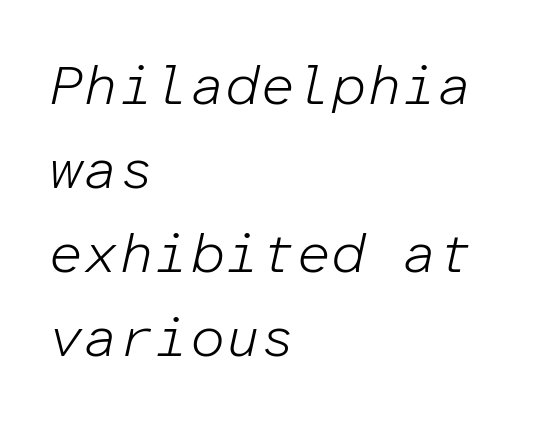
Stroke mass is kept to a normal reading level or below. The lines in this sample share a left origin and differ only in where they stop. Each letter, wide or thin by design, is forced into the same width here. Observe the lean: these are italic letterforms. The zone under the glyphs is completely vacant.
